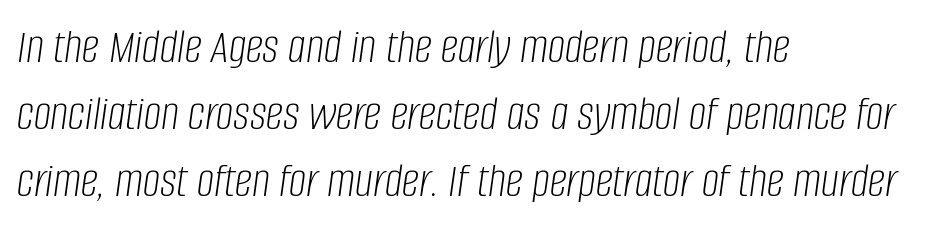
Q: Is the text bold? A: No.
Q: Is the text italic (slanted)? A: Yes, it leans right by about 8 degrees.
Q: Is the text underlined? A: No.
Q: How is the paragraph aligned? A: Left-aligned.
Q: Is the spacing between letters normal or unusually wide? A: Normal.
Q: Is the spacing between lines tight, normal or loose? A: Normal.
Q: Width (condensed, normal, or wide)? A: Condensed.
Q: Stroke contrast? A: Low.
Q: x-height? A: Large.
Q: Monospaced? A: No.
